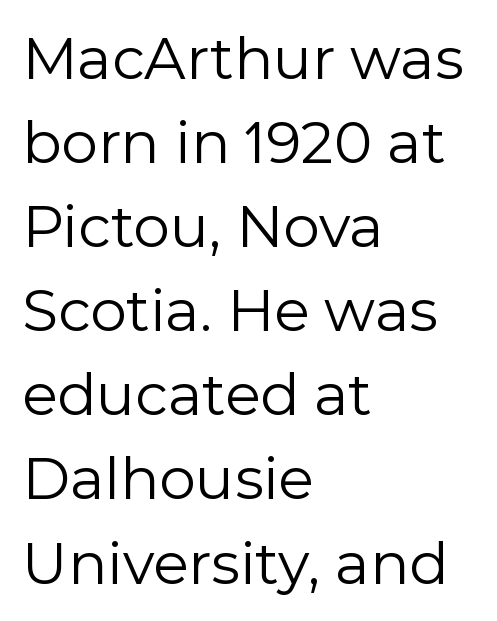
Letterform terminals end flat and unadorned throughout the passage. The tracking reads as untouched default to a designer's eye. The specimen omits any rule beneath the text block's lines. This sample has the flowing, uneven cadence of proportional lettering.
